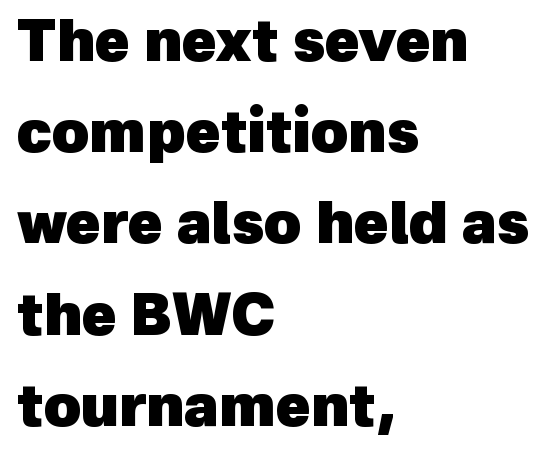
Q: Is the text bold? A: Yes.
Q: Is the typeface a serif or a sans-serif typeface? A: Sans-serif.
Q: Is the text underlined? A: No.
Q: How is the paragraph aligned? A: Left-aligned.
Q: Is the spacing between letters normal or unusually wide? A: Normal.
Q: Is the spacing between lines tight, normal or loose? A: Normal.
Q: Width (condensed, normal, or wide)? A: Normal.
Q: x-height? A: Medium.
Q: Monospaced? A: No.
